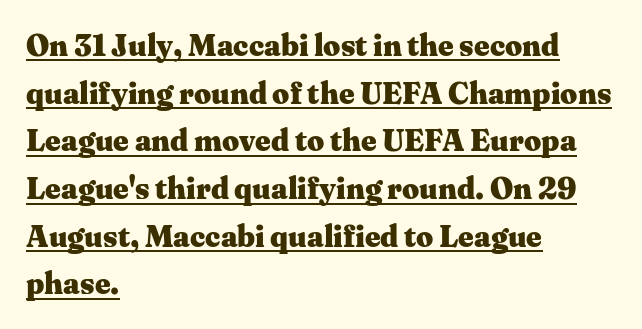
{"serif": "yes", "italic": "no", "bold": "yes", "weight": "heavy", "width": "wide", "stroke_contrast": "medium", "x_height": "medium", "monospaced": "no", "underline": "yes", "align": "left", "line_spacing": "normal", "line_spacing_ratio": 1.59, "letter_spacing": "normal", "letter_spacing_em": 0.0, "glyph_px": 30}
